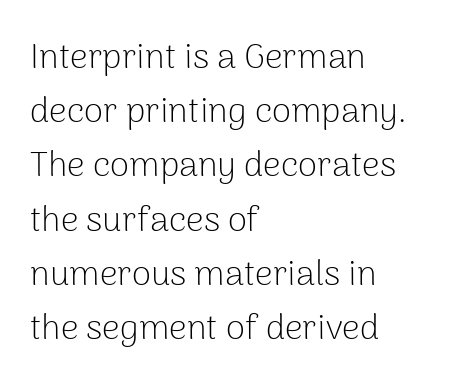
The face used here is rendered with its standard letterfit. The rows are spaced the way most documents space them. A typesetter would call this proportional, since set widths differ per character. Lines of text with bare space underneath. A quiet, ordinary-to-light weight characterises the typeface.
